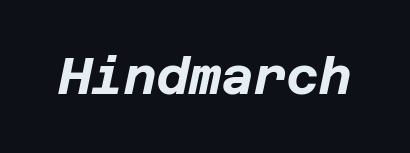
{"italic": "yes", "lean": "right", "slant_degrees": 12, "bold": "yes", "weight": "bold", "width": "normal", "stroke_contrast": "low", "x_height": "large", "underline": "no", "letter_spacing": "normal", "letter_spacing_em": 0.0, "glyph_px": 50}
